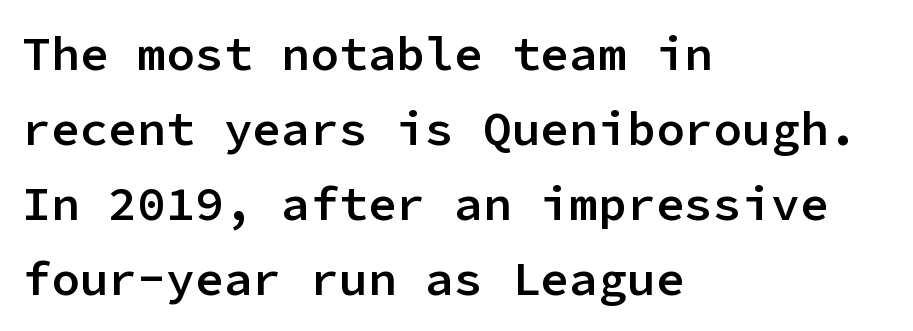
Summary of vertical rhythm: regular, with standard interline spacing. Clear beneath every line of the passage. Each word holds together tightly as a unit, with standard inter-letter gaps. The rendering anchors every line to the left-hand side.
